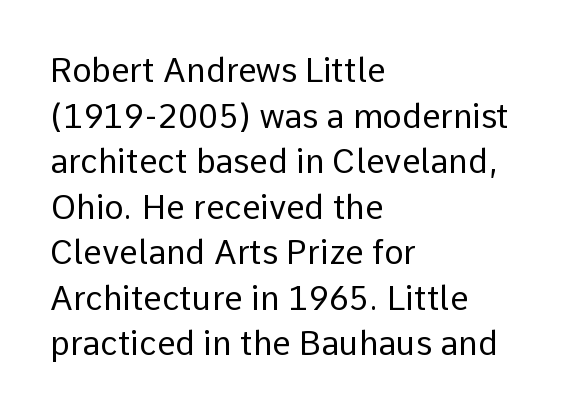
Q: Is the text bold? A: No.
Q: Is the text italic (slanted)? A: No, it is upright.
Q: Is the typeface a serif or a sans-serif typeface? A: Sans-serif.
Q: Is the text underlined? A: No.
Q: How is the paragraph aligned? A: Left-aligned.
Q: Is the spacing between letters normal or unusually wide? A: Normal.
Q: Is the spacing between lines tight, normal or loose? A: Normal.
Q: Width (condensed, normal, or wide)? A: Normal.
Q: Stroke contrast? A: Low.
Q: x-height? A: Medium.
Q: Monospaced? A: No.
